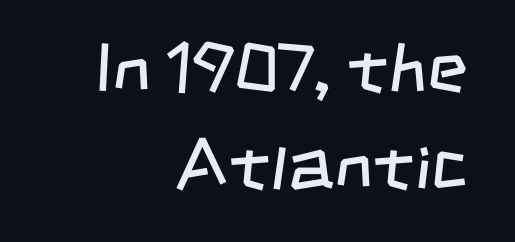
{"serif": "no", "bold": "no", "weight": "regular", "width": "condensed", "stroke_contrast": "low", "x_height": "large", "monospaced": "no", "underline": "no", "align": "right", "line_spacing": "normal", "line_spacing_ratio": 1.41, "letter_spacing": "normal", "letter_spacing_em": 0.0, "glyph_px": 69}
